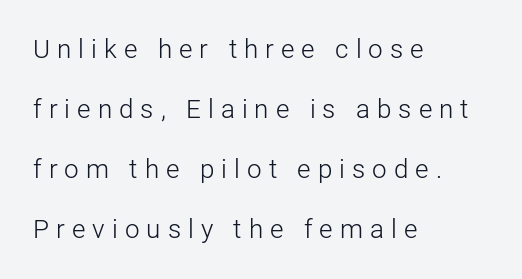
The image shows 26 px text type, upright; set left-aligned, loose line spacing (2.31x), unusually wide letter spacing (+0.27 em), not underlined.
